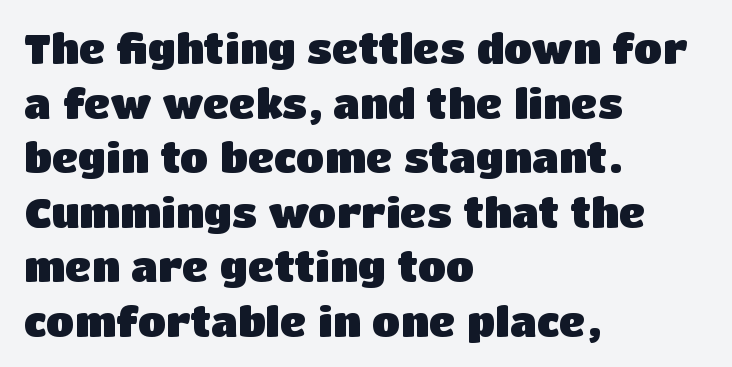
{"serif": "no", "italic": "no", "bold": "yes", "weight": "heavy", "width": "normal", "stroke_contrast": "low", "x_height": "large", "monospaced": "no", "underline": "no", "align": "left", "line_spacing": "normal", "line_spacing_ratio": 1.33, "letter_spacing": "normal", "letter_spacing_em": 0.0, "glyph_px": 41}
